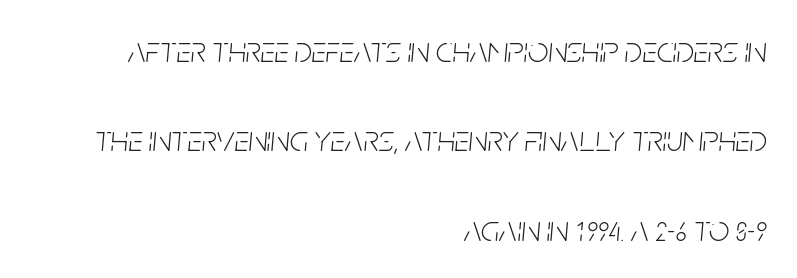
{"italic": "yes", "lean": "right", "slant_degrees": 5, "bold": "no", "weight": "light", "width": "condensed", "stroke_contrast": "low", "x_height": "large", "monospaced": "no", "underline": "no", "align": "right", "line_spacing": "loose", "line_spacing_ratio": 2.48, "letter_spacing": "normal", "letter_spacing_em": 0.0, "glyph_px": 36}
